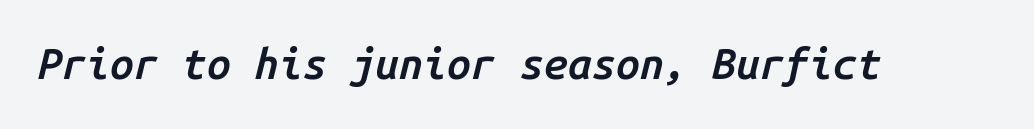
The image shows 43 px semibold type, italic (leaning right), monospaced; set normal letter spacing, not underlined; low stroke contrast and a medium x-height.
